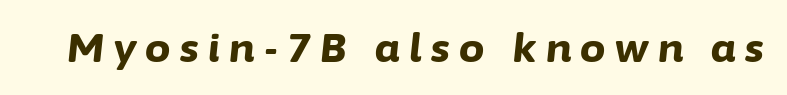
Its strokes are broad and dark, the hallmark of bold type. In terms of posture, this sample is oblique. Clear beneath every line of the passage. Inter-character spacing is expanded well beyond the font's built-in metrics. Do the characters align in a grid? No, the font is proportional.
